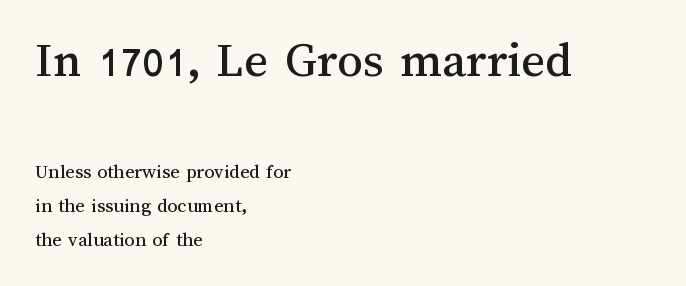
The image shows 51 px text type, upright; set left-aligned, normal line spacing (1.7x), normal letter spacing, not underlined; the first (top) block is 2.55x larger; medium stroke contrast and a medium x-height.
